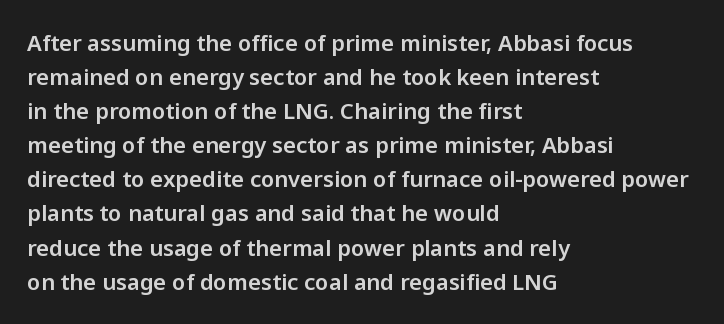
The image shows 22 px text type, upright; set left-aligned, normal line spacing (1.55x), normal letter spacing, not underlined.
